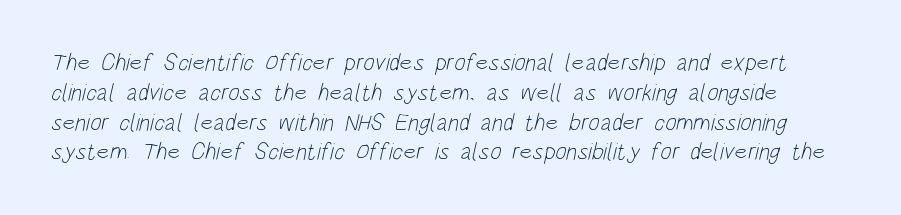
{"bold": "no", "underline": "no", "line_spacing_ratio": 1.24, "letter_spacing": "normal", "letter_spacing_em": 0.0, "glyph_px": 24}
